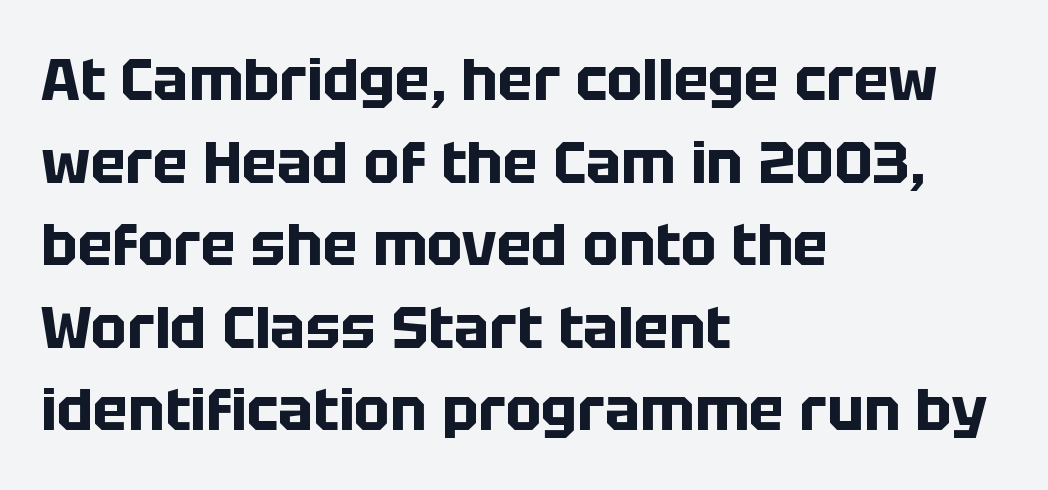
{"serif": "no", "italic": "no", "bold": "yes", "weight": "bold", "width": "normal", "stroke_contrast": "low", "x_height": "large", "monospaced": "no", "underline": "no", "align": "left", "line_spacing": "normal", "line_spacing_ratio": 1.4, "letter_spacing": "normal", "letter_spacing_em": 0.0, "glyph_px": 59}
